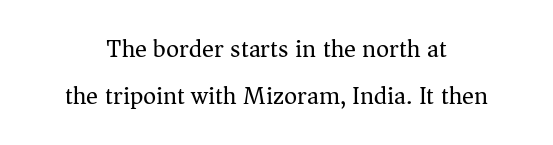
The image shows 25 px text type, upright; set centered, line spacing 1.87x, normal letter spacing, not underlined.
